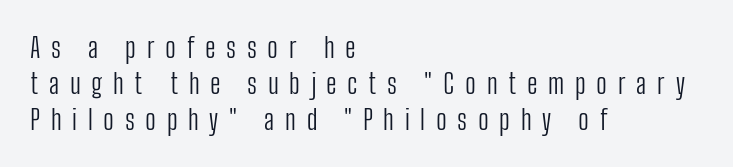
Q: Is the text bold? A: No.
Q: Is the text italic (slanted)? A: No, it is upright.
Q: Is the typeface a serif or a sans-serif typeface? A: Sans-serif.
Q: Is the text underlined? A: No.
Q: How is the paragraph aligned? A: Left-aligned.
Q: Is the spacing between letters normal or unusually wide? A: Unusually wide.
Q: Is the spacing between lines tight, normal or loose? A: Normal.
Q: Width (condensed, normal, or wide)? A: Condensed.
Q: Stroke contrast? A: Low.
Q: x-height? A: Medium.
Q: Monospaced? A: No.
